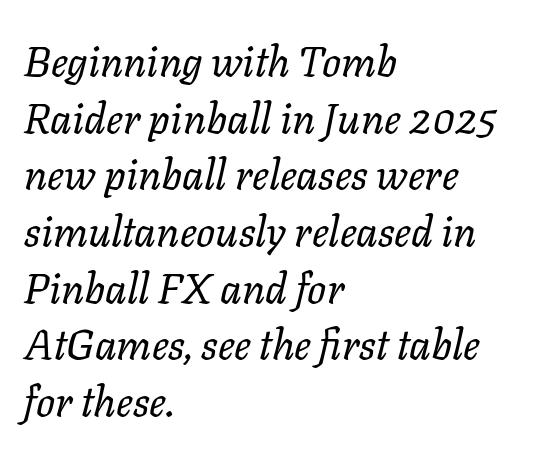
Any mark beneath the type? The region is blank. Italic? Definitely — the glyphs are oblique. Typeset ragged right — the left edge is the straight one. These glyphs show unthickened strokes, regular width or finer. The designer left line spacing at the default. What stands out about the letter spacing? Nothing — it is the standard amount.
